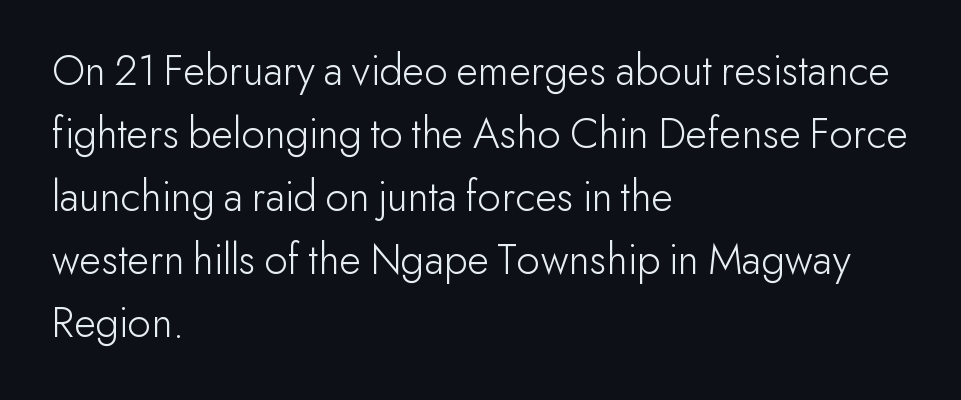
The image shows 45 px light sans-serif type, upright; set left-aligned, normal line spacing (1.4x), normal letter spacing, not underlined; low stroke contrast and a small x-height.
